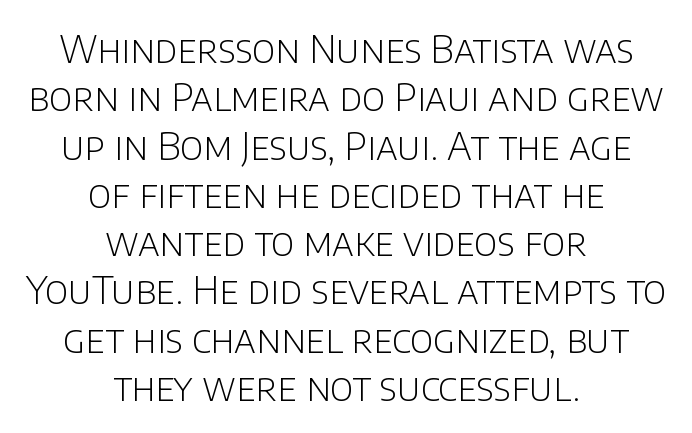
{"serif": "no", "italic": "no", "bold": "no", "weight": "light", "width": "normal", "stroke_contrast": "low", "x_height": "large", "monospaced": "no", "underline": "no", "align": "center", "line_spacing": "normal", "line_spacing_ratio": 1.27, "letter_spacing": "normal", "letter_spacing_em": 0.0, "glyph_px": 38}
